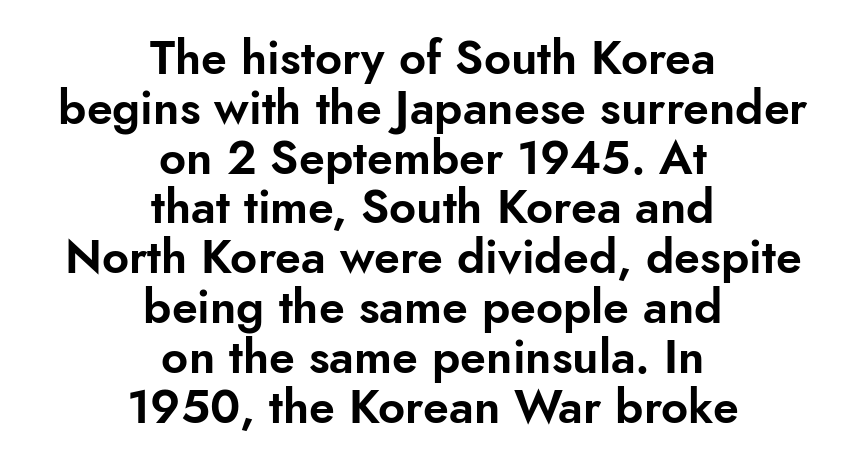
You could not count columns in this text — the font is proportionally spaced. Descenders hang freely into open space. This is sans-serif lettering, the kind often seen on screens and signage. Every row of glyphs is offset so its center matches the block's center.
